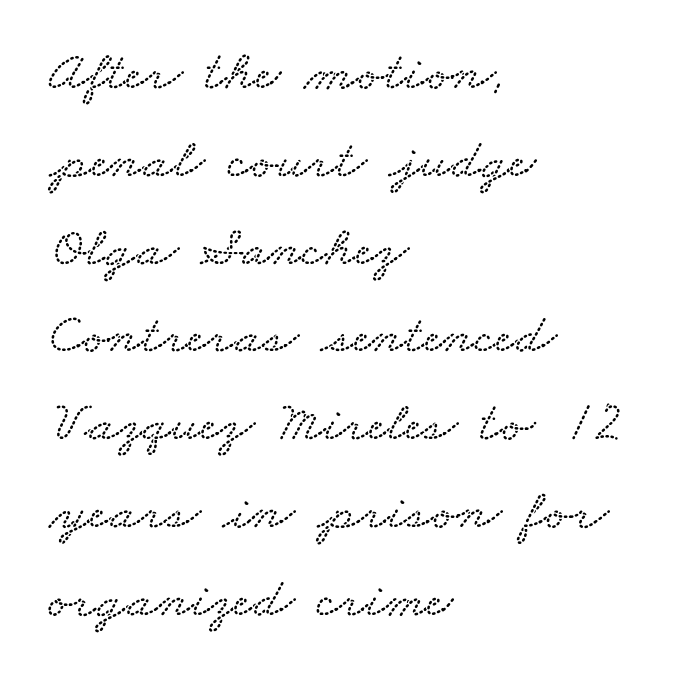
{"width": "wide", "stroke_contrast": "low", "x_height": "small", "monospaced": "no", "underline": "no", "align": "left", "line_spacing": "normal", "line_spacing_ratio": 1.54, "letter_spacing": "normal", "letter_spacing_em": 0.0, "glyph_px": 57}
